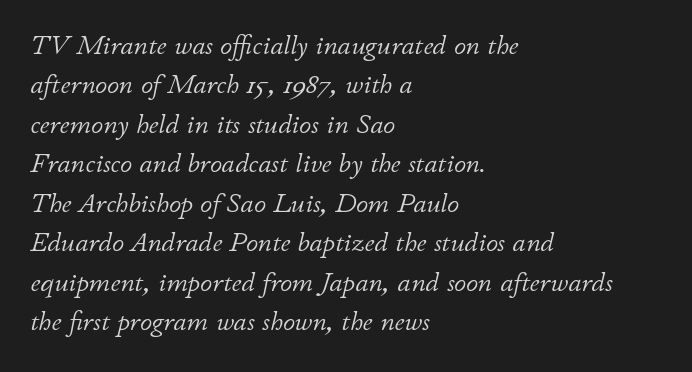
Q: Is the text bold? A: No.
Q: Is the text italic (slanted)? A: Yes, it leans right by about 11 degrees.
Q: Is the text underlined? A: No.
Q: How is the paragraph aligned? A: Left-aligned.
Q: Is the spacing between letters normal or unusually wide? A: Normal.
Q: Is the spacing between lines tight, normal or loose? A: Normal.
